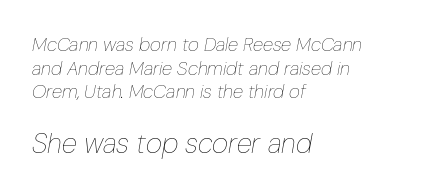
The image shows 28 px thin, condensed type, italic (leaning right); set left-aligned, line spacing 1.24x, normal letter spacing, not underlined; the second (bottom) block is 1.47x larger; low stroke contrast and a medium x-height.
